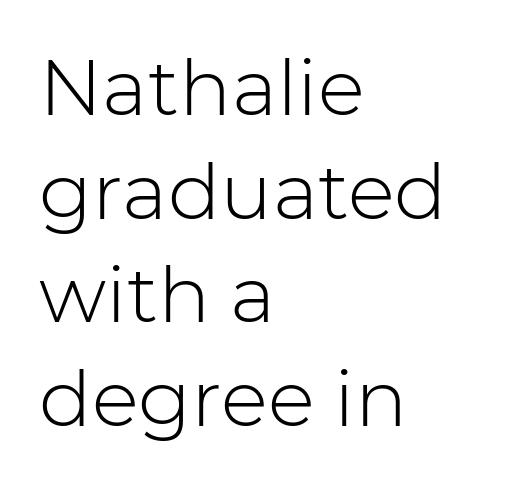
{"serif": "no", "italic": "no", "bold": "no", "weight": "light", "width": "normal", "stroke_contrast": "low", "x_height": "medium", "monospaced": "no", "underline": "no", "align": "left", "line_spacing": "normal", "line_spacing_ratio": 1.33, "letter_spacing": "normal", "letter_spacing_em": 0.0, "glyph_px": 78}
